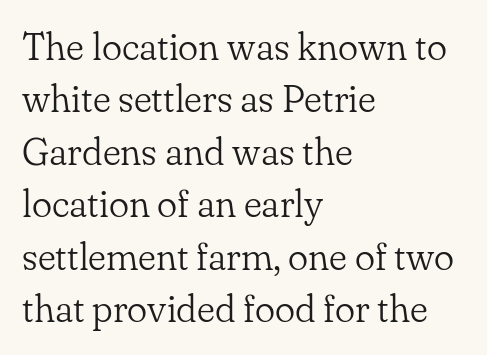
The image shows 38 px light serif type, upright; set left-aligned, normal line spacing (1.38x), normal letter spacing, not underlined; low stroke contrast and a small x-height.
